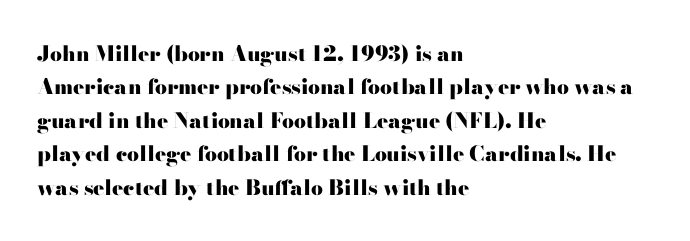
Q: Is the text bold? A: Yes.
Q: Is the text italic (slanted)? A: No, it is upright.
Q: Is the text underlined? A: No.
Q: How is the paragraph aligned? A: Left-aligned.
Q: Is the spacing between letters normal or unusually wide? A: Normal.
Q: Is the spacing between lines tight, normal or loose? A: Normal.
